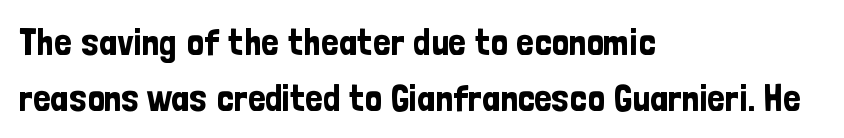
{"serif": "no", "italic": "no", "width": "condensed", "stroke_contrast": "low", "x_height": "medium", "monospaced": "no", "underline": "no", "align": "left", "line_spacing": "normal", "line_spacing_ratio": 1.47, "letter_spacing": "normal", "letter_spacing_em": 0.0, "glyph_px": 38}
